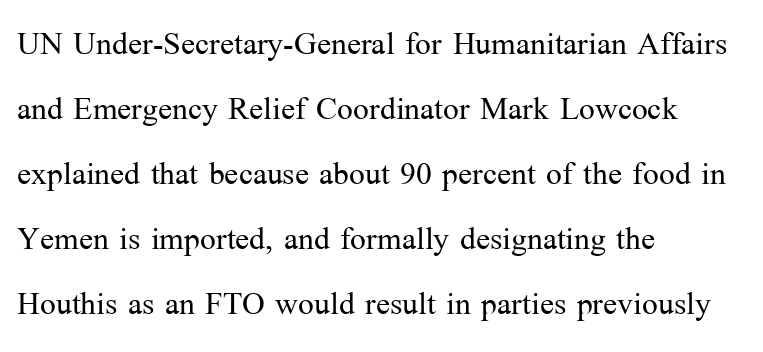
{"serif": "yes", "italic": "no", "bold": "no", "weight": "light", "width": "normal", "stroke_contrast": "medium", "x_height": "medium", "monospaced": "no", "underline": "no", "align": "left", "line_spacing": "normal", "line_spacing_ratio": 1.55, "letter_spacing": "normal", "letter_spacing_em": 0.0, "glyph_px": 42}
